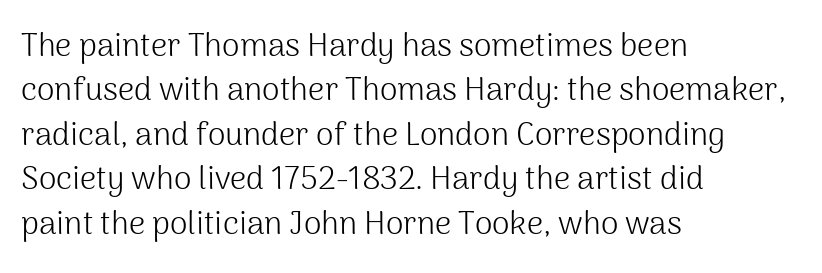
The image shows 32 px light sans-serif type, upright; set left-aligned, normal line spacing (1.39x), normal letter spacing, not underlined; medium stroke contrast and a medium x-height.
